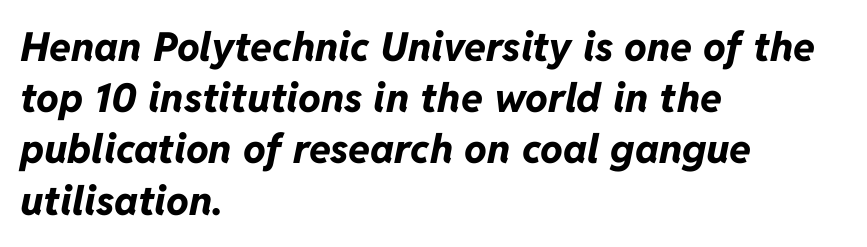
Q: Is the text bold? A: Yes.
Q: Is the text italic (slanted)? A: Yes, it leans right by about 11 degrees.
Q: Is the text underlined? A: No.
Q: How is the paragraph aligned? A: Left-aligned.
Q: Is the spacing between letters normal or unusually wide? A: Normal.
Q: Is the spacing between lines tight, normal or loose? A: Normal.
Q: Width (condensed, normal, or wide)? A: Normal.
Q: Stroke contrast? A: Low.
Q: x-height? A: Medium.
Q: Monospaced? A: No.
